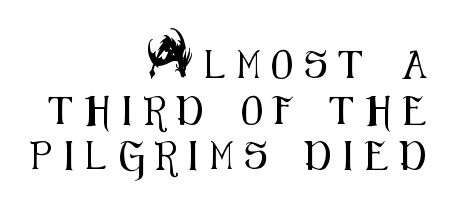
The paragraph has a hard right edge and a soft left edge. Clear beneath every line of the passage. The gaps between neighbouring characters are conspicuously large. A typesetter would call this proportional, since set widths differ per character. How would I describe the line gaps? Plain and ordinary.
